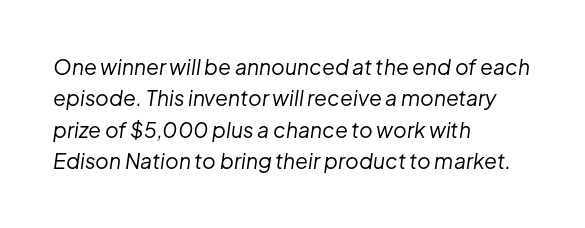
The image shows 21 px text type, italic (leaning right); set left-aligned, normal line spacing (1.5x), normal letter spacing, not underlined.
